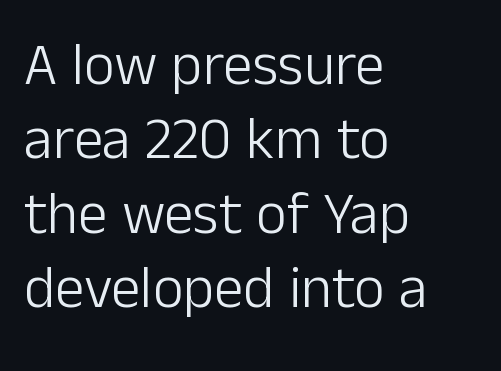
Q: Is the text bold? A: No.
Q: Is the text italic (slanted)? A: No, it is upright.
Q: Is the typeface a serif or a sans-serif typeface? A: Sans-serif.
Q: Is the text underlined? A: No.
Q: How is the paragraph aligned? A: Left-aligned.
Q: Is the spacing between letters normal or unusually wide? A: Normal.
Q: Is the spacing between lines tight, normal or loose? A: Normal.
Q: Width (condensed, normal, or wide)? A: Normal.
Q: Stroke contrast? A: Low.
Q: x-height? A: Medium.
Q: Monospaced? A: No.
